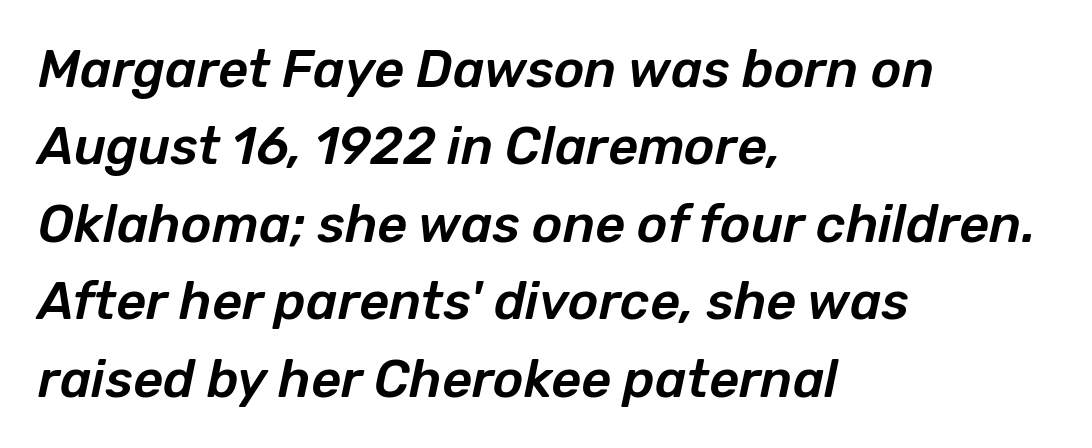
{"italic": "yes", "lean": "right", "slant_degrees": 12, "width": "normal", "stroke_contrast": "low", "x_height": "medium", "monospaced": "no", "underline": "no", "align": "left", "line_spacing": "normal", "line_spacing_ratio": 1.49, "letter_spacing": "normal", "letter_spacing_em": 0.0, "glyph_px": 52}
